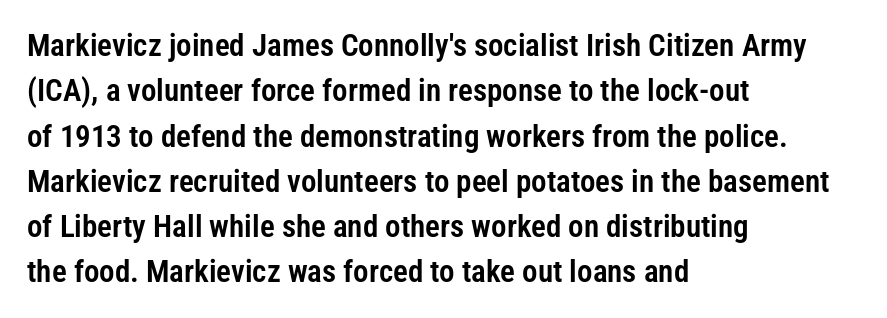
Q: Is the text italic (slanted)? A: No, it is upright.
Q: Is the typeface a serif or a sans-serif typeface? A: Sans-serif.
Q: Is the text underlined? A: No.
Q: How is the paragraph aligned? A: Left-aligned.
Q: Is the spacing between letters normal or unusually wide? A: Normal.
Q: Is the spacing between lines tight, normal or loose? A: Normal.
Q: Width (condensed, normal, or wide)? A: Condensed.
Q: Stroke contrast? A: Low.
Q: x-height? A: Medium.
Q: Monospaced? A: No.
